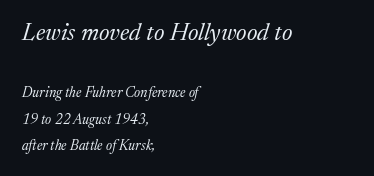
Inter-character spacing is left at the font's built-in metrics. The font is comparable to plain body text, perhaps lighter. Which margin do the lines hug? The left one — the right edge is uneven. The typography opts for an oblique posture over an upright one.
